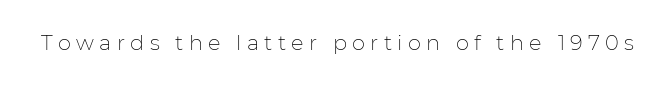
Descenders are the only things crossing below the line. The rendering inserts visible extra space after every character. Does the lettering tilt? It doesn't — this is upright. A quiet, ordinary-to-light weight characterises the typeface.
